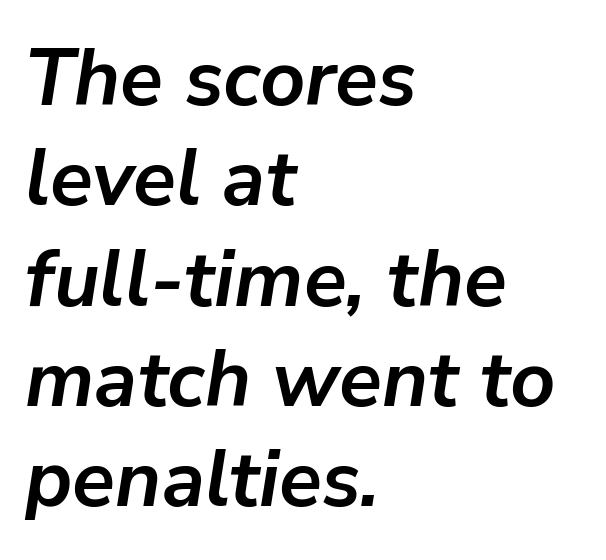
Reading down the column, the eye jumps a familiar distance to each next line. Look at the stroke-to-counter ratio: heavy, a bold. The foot of each line stays bare and open. The ragged edge is on the right, which tells us the setting is flush left. Is this a fixed-width face? No — the glyphs have proportional, varying widths. When letters slant like this, we call the style italic.
